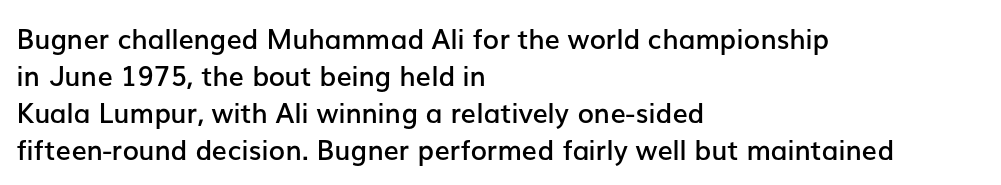
Nobody touched the tracking dial on this one. The space between consecutive lines is moderate. The area under the type is left untouched. Posture: straight, roman, zero tilt. The glyphs have the mass of a demibold cut, below bold.
